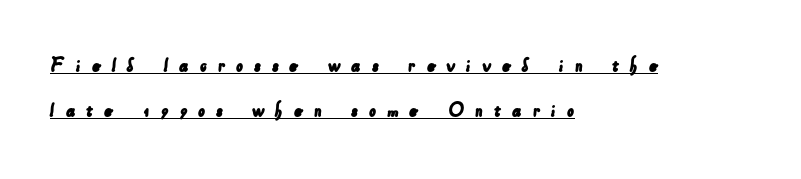
{"underline": "yes", "align": "left", "line_spacing": "loose", "line_spacing_ratio": 2.05, "letter_spacing": "wide", "letter_spacing_em": 0.48, "glyph_px": 22}
